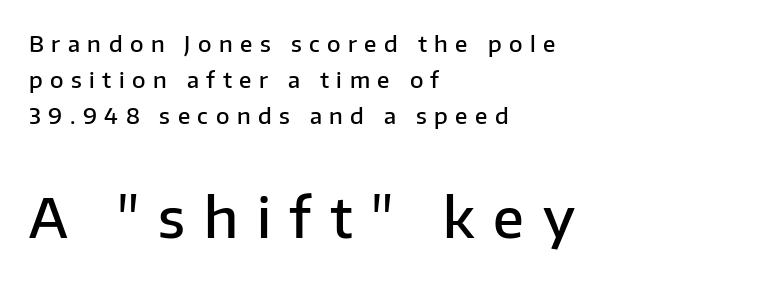
The lettering stays uniformly vertical, giving the passage a roman look. These lines are set flush left with a ragged right edge. Is this a fixed-width face? No — the glyphs have proportional, varying widths. The words here are not underlined.
